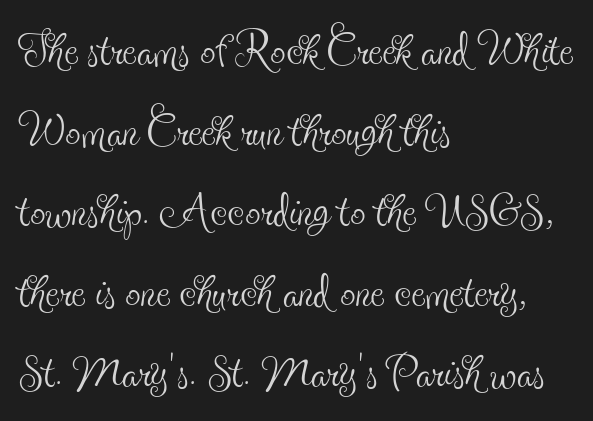
Each line starts at the same left margin while the right side varies. In terms of letterform style, serifs are clearly present. Here the designer chose a conventional face with non-uniform glyph widths. No heavy texture on the line: the type isn't bold.
